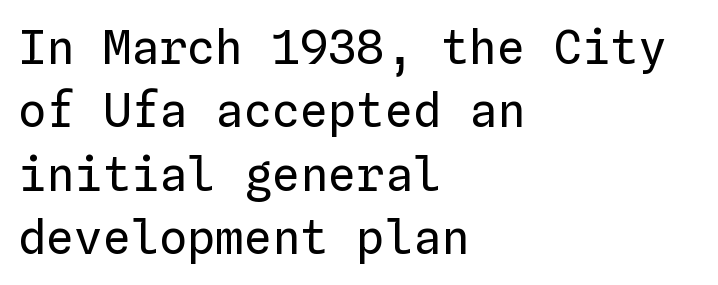
Q: Is the text bold? A: No.
Q: Is the text italic (slanted)? A: No, it is upright.
Q: Is the text underlined? A: No.
Q: How is the paragraph aligned? A: Left-aligned.
Q: Is the spacing between letters normal or unusually wide? A: Normal.
Q: Is the spacing between lines tight, normal or loose? A: Normal.
Q: Width (condensed, normal, or wide)? A: Normal.
Q: Stroke contrast? A: Low.
Q: x-height? A: Medium.
Q: Monospaced? A: Yes.
